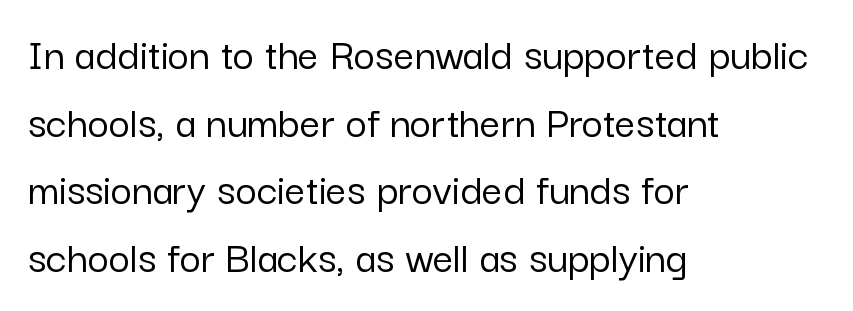
Q: Is the text italic (slanted)? A: No, it is upright.
Q: Is the typeface a serif or a sans-serif typeface? A: Sans-serif.
Q: Is the text underlined? A: No.
Q: How is the paragraph aligned? A: Left-aligned.
Q: Is the spacing between letters normal or unusually wide? A: Normal.
Q: Is the spacing between lines tight, normal or loose? A: Normal.
Q: Width (condensed, normal, or wide)? A: Normal.
Q: Stroke contrast? A: Low.
Q: x-height? A: Medium.
Q: Monospaced? A: No.
